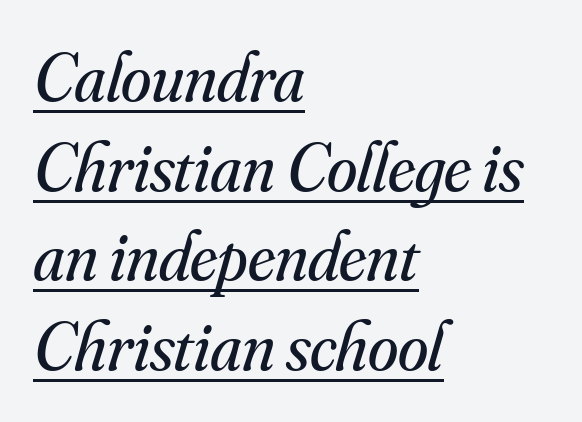
{"serif": "yes", "italic": "yes", "lean": "right", "slant_degrees": 16, "bold": "no", "weight": "regular", "width": "normal", "stroke_contrast": "medium", "x_height": "small", "monospaced": "no", "underline": "yes", "align": "left", "line_spacing": "normal", "line_spacing_ratio": 1.3, "letter_spacing": "normal", "letter_spacing_em": 0.0, "glyph_px": 69}
